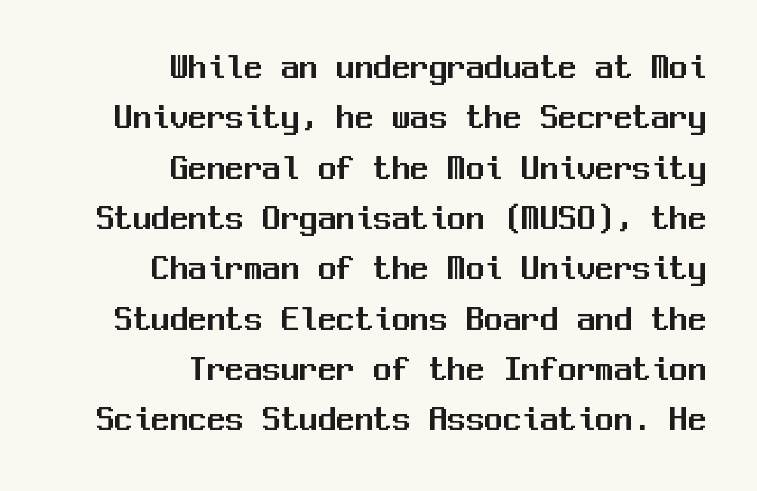
Q: Is the text italic (slanted)? A: No, it is upright.
Q: Is the typeface a serif or a sans-serif typeface? A: Sans-serif.
Q: Is the text underlined? A: No.
Q: How is the paragraph aligned? A: Right-aligned.
Q: Is the spacing between letters normal or unusually wide? A: Normal.
Q: Is the spacing between lines tight, normal or loose? A: Normal.
Q: Width (condensed, normal, or wide)? A: Normal.
Q: Stroke contrast? A: Medium.
Q: x-height? A: Medium.
Q: Monospaced? A: Yes.
